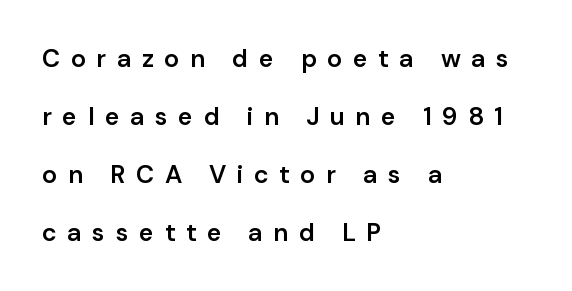
Q: Is the text bold? A: Semi-bold.
Q: Is the text italic (slanted)? A: No, it is upright.
Q: Is the text underlined? A: No.
Q: How is the paragraph aligned? A: Left-aligned.
Q: Is the spacing between letters normal or unusually wide? A: Unusually wide.
Q: Is the spacing between lines tight, normal or loose? A: Loose.
